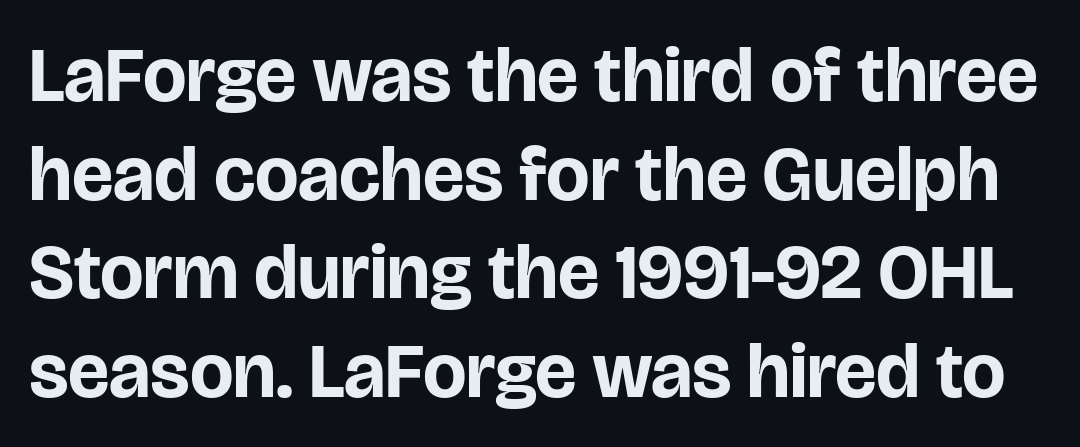
Reading down the column, the eye jumps a familiar distance to each next line. In terms of letterspacing, this is plain default setting. The rendering uses natural spacing where letterforms have individual widths. Just letters on the line, the space beneath them empty.
